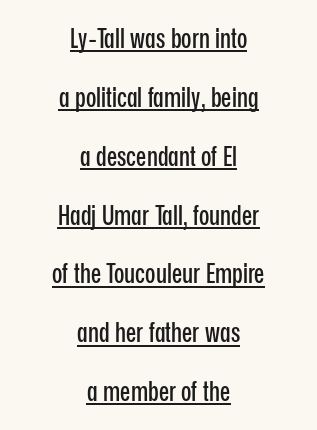
The image shows 27 px text type, upright; set centered, loose line spacing (2.18x), normal letter spacing, underlined.
